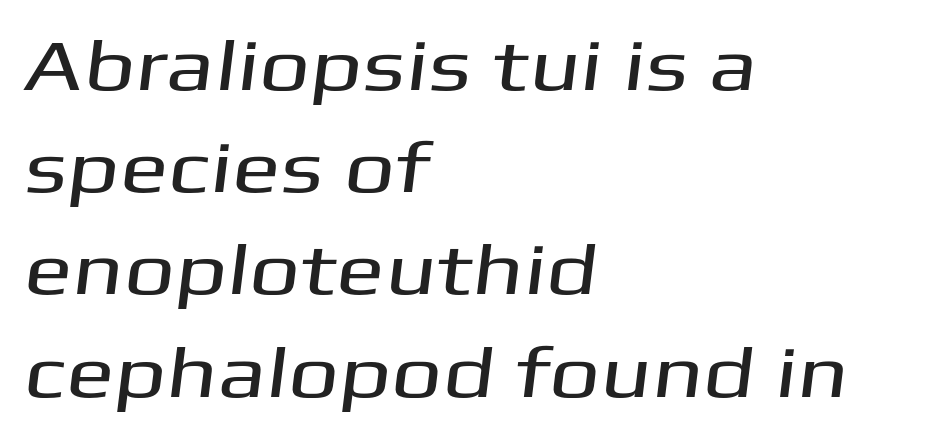
The image shows 72 px wide sans-serif type; set left-aligned, normal line spacing (1.42x), normal letter spacing, not underlined; medium stroke contrast and a medium x-height.
